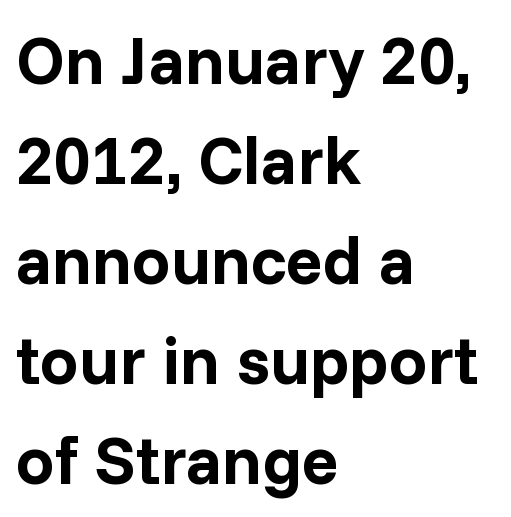
Q: Is the text bold? A: Yes.
Q: Is the text italic (slanted)? A: No, it is upright.
Q: Is the typeface a serif or a sans-serif typeface? A: Sans-serif.
Q: Is the text underlined? A: No.
Q: How is the paragraph aligned? A: Left-aligned.
Q: Is the spacing between letters normal or unusually wide? A: Normal.
Q: Is the spacing between lines tight, normal or loose? A: Normal.
Q: Width (condensed, normal, or wide)? A: Normal.
Q: Stroke contrast? A: Low.
Q: x-height? A: Medium.
Q: Monospaced? A: No.
